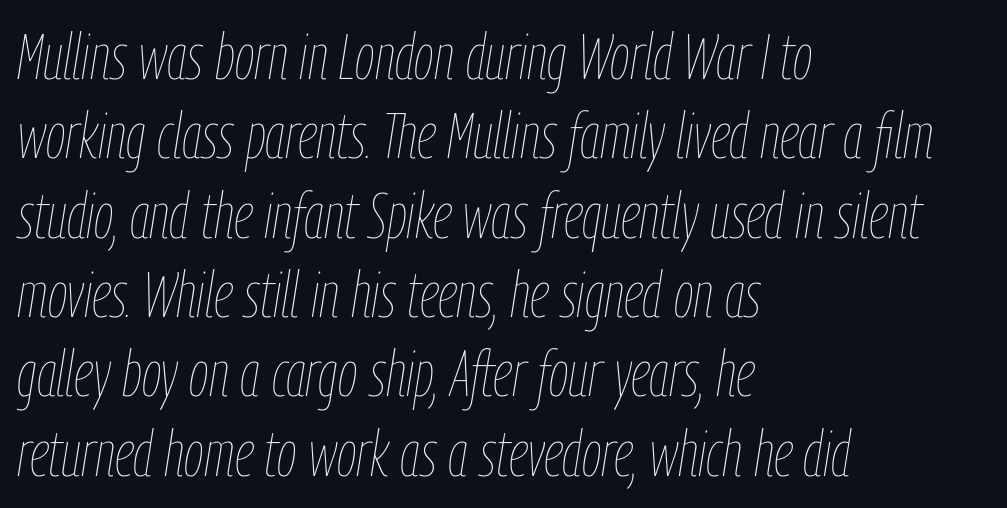
Here the designer chose a conventional face with non-uniform glyph widths. Each row of text sits above clean, open space. A typesetter would call this zero additional tracking. The lines in this sample share a left origin and differ only in where they stop. Slant detected: the letters are inclined.
